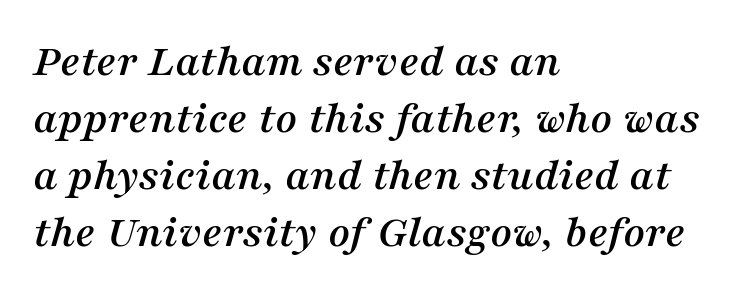
The image shows 47 px serif type, italic (leaning right); set left-aligned, line spacing 1.21x, normal letter spacing, not underlined; medium stroke contrast and a medium x-height.
